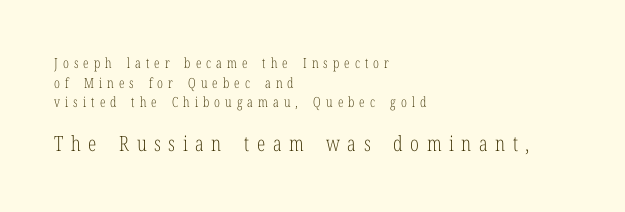
These lines stack with their left ends in a neat column. The characters are drawn with everyday or finer stroke widths. Larger block? The one below; the one above is distinctly smaller. The baseline area is clear. The rows are spaced the way most documents space them.
